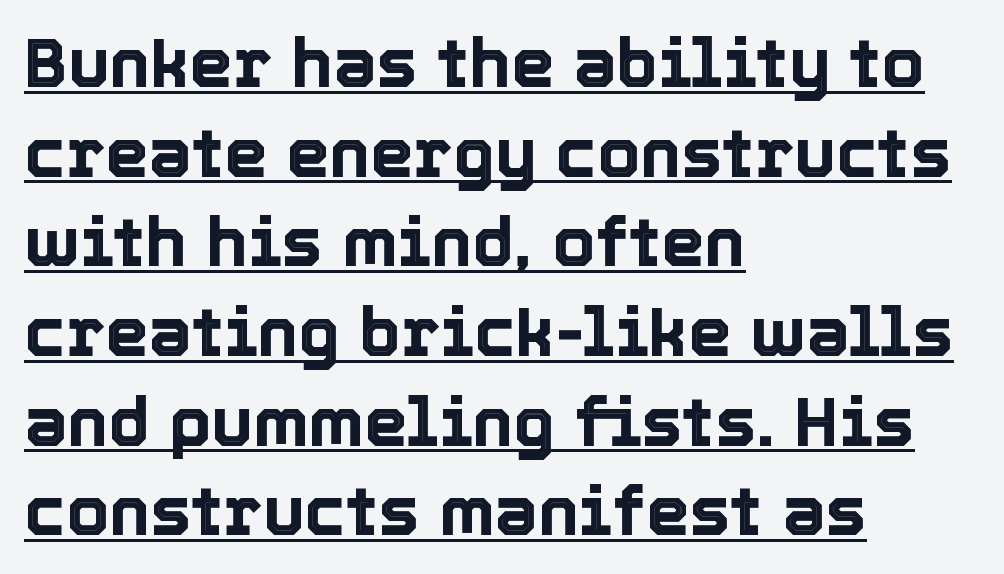
The image shows 69 px text type, upright; set left-aligned, normal line spacing (1.3x), normal letter spacing, underlined; a medium x-height.
